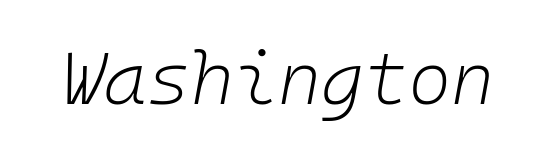
The image shows 74 px light type, italic (leaning right), monospaced; set normal letter spacing, not underlined; low stroke contrast and a medium x-height.
